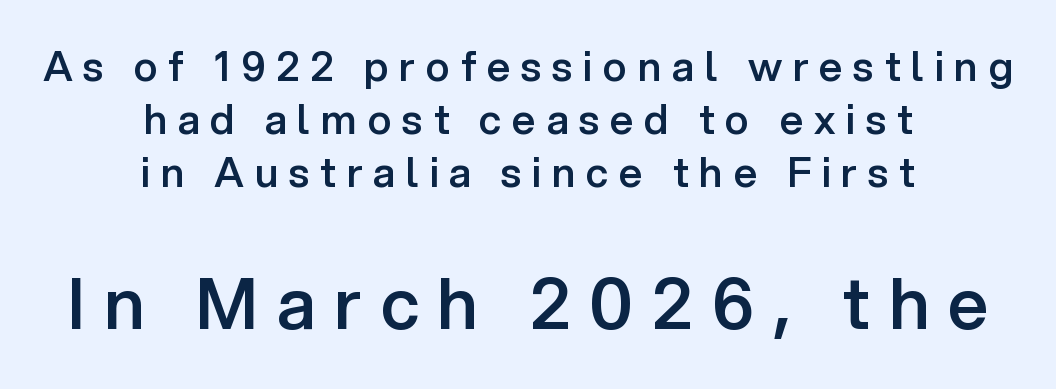
Q: Is the text bold? A: Semi-bold.
Q: Is the text italic (slanted)? A: No, it is upright.
Q: Is the typeface a serif or a sans-serif typeface? A: Sans-serif.
Q: Is the text underlined? A: No.
Q: How is the paragraph aligned? A: Centered.
Q: Is the spacing between letters normal or unusually wide? A: Unusually wide.
Q: Is the spacing between lines tight, normal or loose? A: Normal.
Q: Which block of text is set in a larger size, the first (top) or the second (bottom)? A: The second (bottom) one.
Q: Width (condensed, normal, or wide)? A: Normal.
Q: Stroke contrast? A: Low.
Q: x-height? A: Medium.
Q: Monospaced? A: No.
